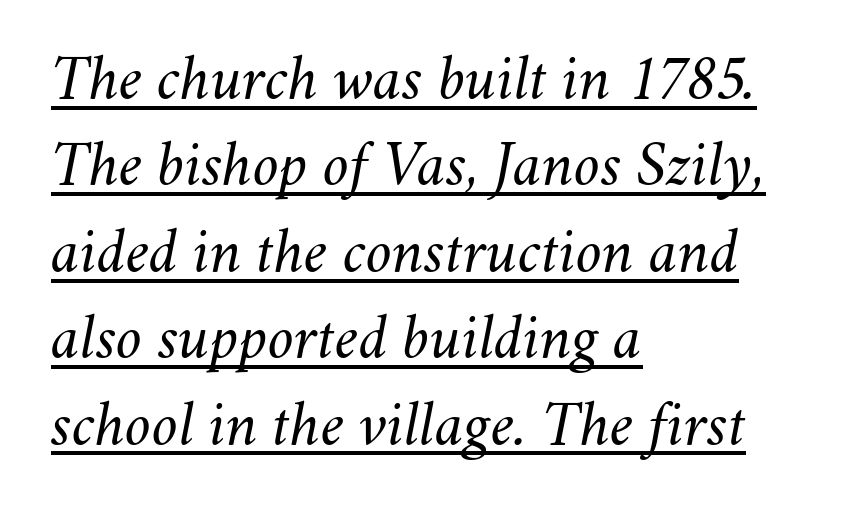
{"italic": "yes", "lean": "right", "slant_degrees": 11, "bold": "no", "weight": "light", "width": "normal", "stroke_contrast": "medium", "x_height": "small", "monospaced": "no", "underline": "yes", "align": "left", "line_spacing": "normal", "line_spacing_ratio": 1.31, "letter_spacing": "normal", "letter_spacing_em": 0.0, "glyph_px": 66}
